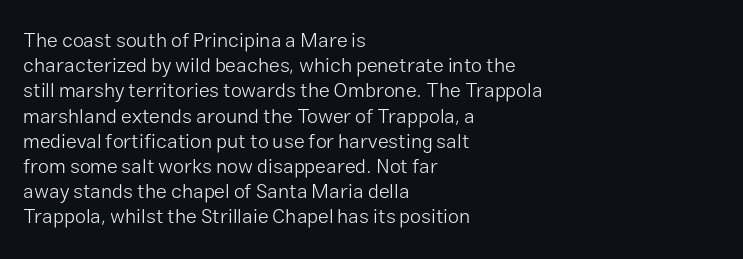
Q: Is the text bold? A: No.
Q: Is the text italic (slanted)? A: No, it is upright.
Q: Is the text underlined? A: No.
Q: How is the paragraph aligned? A: Left-aligned.
Q: Is the spacing between letters normal or unusually wide? A: Normal.
Q: Is the spacing between lines tight, normal or loose? A: Normal.
